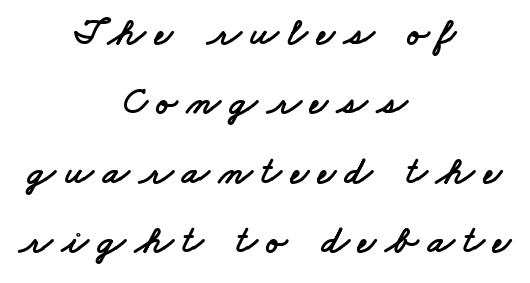
Q: Is the typeface a serif or a sans-serif typeface? A: Sans-serif.
Q: Is the text underlined? A: No.
Q: How is the paragraph aligned? A: Centered.
Q: Is the spacing between letters normal or unusually wide? A: Unusually wide.
Q: Width (condensed, normal, or wide)? A: Wide.
Q: Stroke contrast? A: Low.
Q: x-height? A: Small.
Q: Monospaced? A: No.
